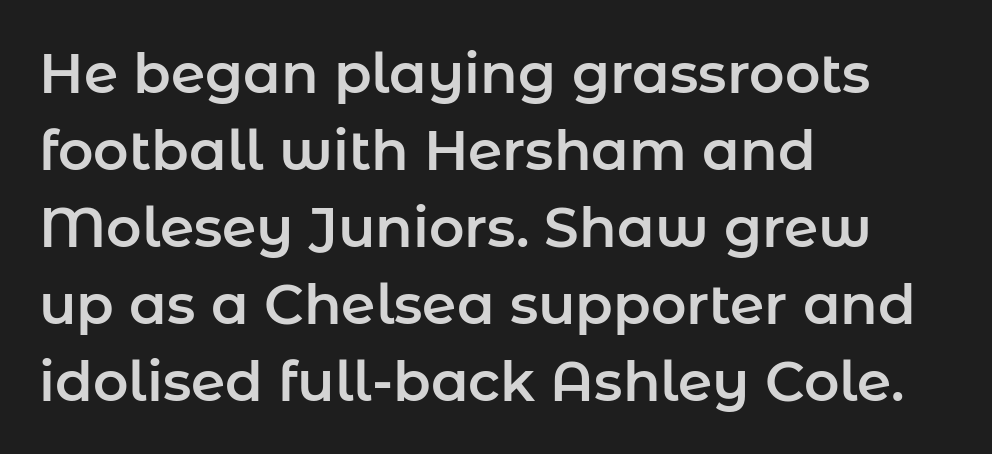
{"serif": "no", "italic": "no", "width": "normal", "stroke_contrast": "low", "x_height": "medium", "monospaced": "no", "underline": "no", "align": "left", "line_spacing": "normal", "line_spacing_ratio": 1.4, "letter_spacing": "normal", "letter_spacing_em": 0.0, "glyph_px": 55}
